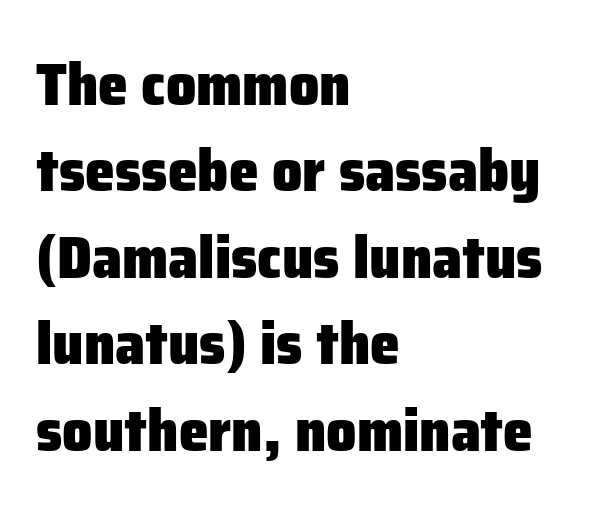
Q: Is the text bold? A: Yes.
Q: Is the text italic (slanted)? A: No, it is upright.
Q: Is the typeface a serif or a sans-serif typeface? A: Sans-serif.
Q: Is the text underlined? A: No.
Q: How is the paragraph aligned? A: Left-aligned.
Q: Is the spacing between letters normal or unusually wide? A: Normal.
Q: Is the spacing between lines tight, normal or loose? A: Normal.
Q: Width (condensed, normal, or wide)? A: Normal.
Q: Stroke contrast? A: Low.
Q: x-height? A: Medium.
Q: Monospaced? A: No.
